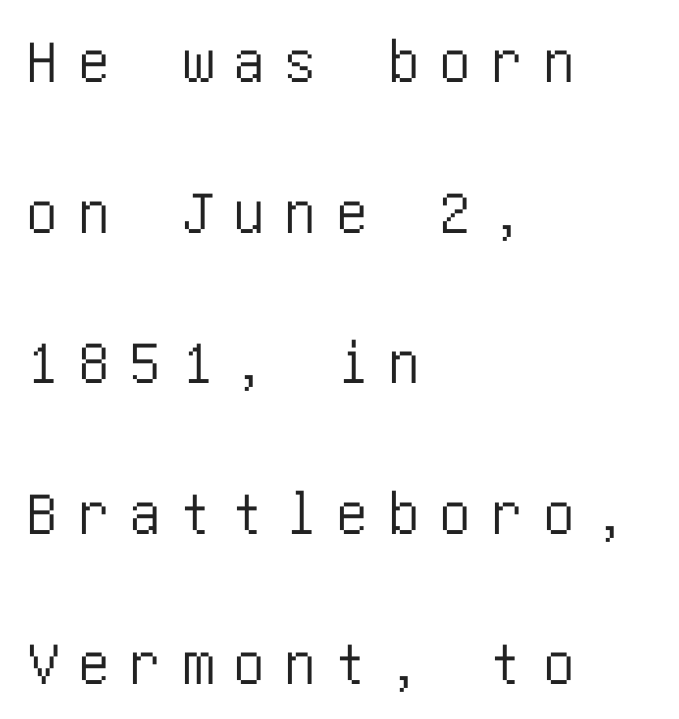
Leftover space on each line is placed entirely after the last word. Quick note: interline space is abundant. To sum up the face: it is a sans, with no serifs. This is the regular roman posture of the typeface. Check the space under the baseline: it is left empty.
